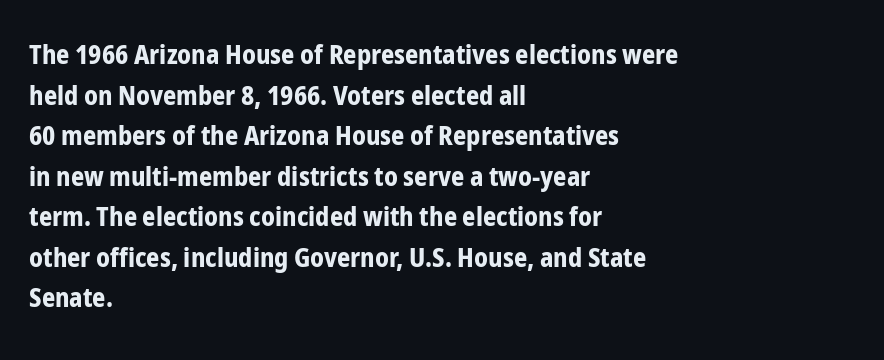
Q: Is the text bold? A: Yes.
Q: Is the text italic (slanted)? A: No, it is upright.
Q: Is the text underlined? A: No.
Q: How is the paragraph aligned? A: Left-aligned.
Q: Is the spacing between letters normal or unusually wide? A: Normal.
Q: Is the spacing between lines tight, normal or loose? A: Normal.
